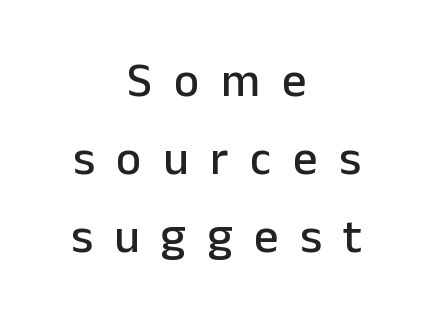
Q: Is the text italic (slanted)? A: No, it is upright.
Q: Is the typeface a serif or a sans-serif typeface? A: Sans-serif.
Q: Is the text underlined? A: No.
Q: How is the paragraph aligned? A: Centered.
Q: Is the spacing between letters normal or unusually wide? A: Unusually wide.
Q: Is the spacing between lines tight, normal or loose? A: Normal.
Q: Width (condensed, normal, or wide)? A: Normal.
Q: Stroke contrast? A: Low.
Q: x-height? A: Medium.
Q: Monospaced? A: No.
